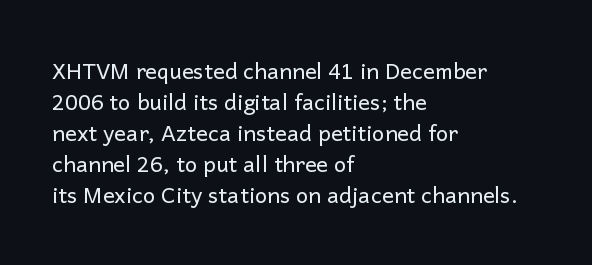
Q: Is the text bold? A: No.
Q: Is the text italic (slanted)? A: No, it is upright.
Q: Is the text underlined? A: No.
Q: How is the paragraph aligned? A: Left-aligned.
Q: Is the spacing between letters normal or unusually wide? A: Normal.
Q: Is the spacing between lines tight, normal or loose? A: Normal.
